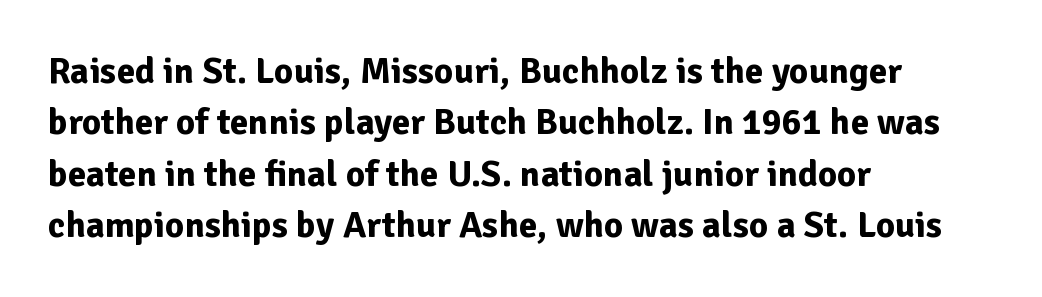
Q: Is the text bold? A: Yes.
Q: Is the text italic (slanted)? A: No, it is upright.
Q: Is the typeface a serif or a sans-serif typeface? A: Sans-serif.
Q: Is the text underlined? A: No.
Q: How is the paragraph aligned? A: Left-aligned.
Q: Is the spacing between letters normal or unusually wide? A: Normal.
Q: Is the spacing between lines tight, normal or loose? A: Normal.
Q: Width (condensed, normal, or wide)? A: Normal.
Q: Stroke contrast? A: Low.
Q: x-height? A: Medium.
Q: Monospaced? A: No.
